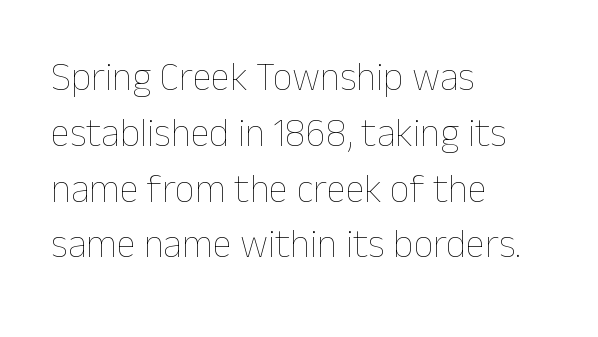
{"italic": "no", "bold": "no", "weight": "thin", "width": "normal", "stroke_contrast": "low", "x_height": "medium", "monospaced": "no", "underline": "no", "align": "left", "line_spacing": "normal", "line_spacing_ratio": 1.43, "letter_spacing": "normal", "letter_spacing_em": 0.0, "glyph_px": 39}
